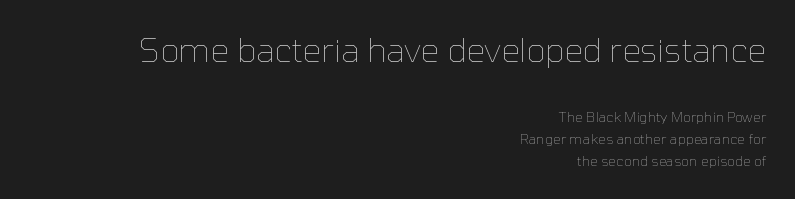
{"italic": "no", "bold": "no", "weight": "thin", "width": "normal", "stroke_contrast": "low", "x_height": "medium", "monospaced": "no", "underline": "no", "align": "right", "line_spacing": "normal", "line_spacing_ratio": 1.59, "letter_spacing": "normal", "letter_spacing_em": 0.0, "larger_block": "first", "size_ratio": 2.36, "glyph_px": 33}
